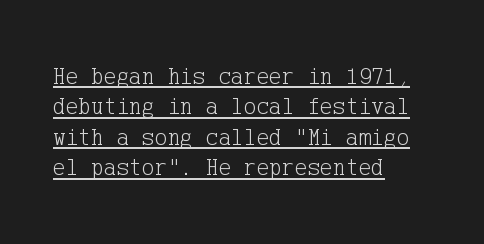
The sample's only ornament is a line tracing under the words. Look at the tracking — it's just the regular setting, nothing added. One-word summary of the alignment: left. No chunkiness to these letters — they're not bold. One glance says typical: line gaps are just what's usual.
